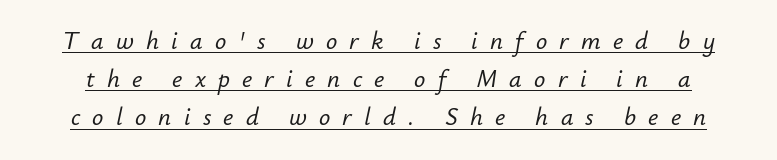
The image shows 25 px text type, italic (leaning right); set normal line spacing (1.53x), unusually wide letter spacing (+0.49 em), underlined.
